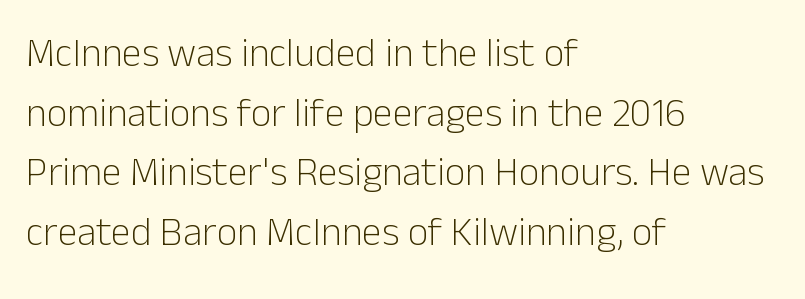
Q: Is the text bold? A: No.
Q: Is the text italic (slanted)? A: No, it is upright.
Q: Is the typeface a serif or a sans-serif typeface? A: Sans-serif.
Q: Is the text underlined? A: No.
Q: How is the paragraph aligned? A: Left-aligned.
Q: Is the spacing between letters normal or unusually wide? A: Normal.
Q: Is the spacing between lines tight, normal or loose? A: Normal.
Q: Width (condensed, normal, or wide)? A: Normal.
Q: Stroke contrast? A: Low.
Q: x-height? A: Medium.
Q: Monospaced? A: No.
